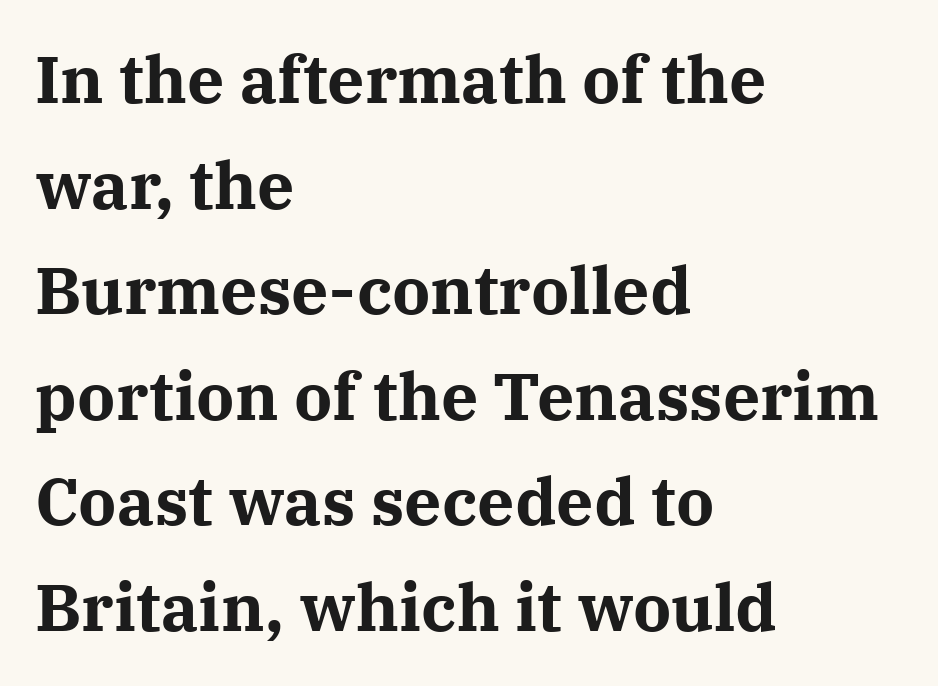
Every stem runs plumb, perpendicular to the baseline. Does the leading feel generous? No, just average. The compositor pushed each line to the left boundary. Notice how thick the strokes are: this is what a full bold looks like. Think of a printed novel: that variable character pitch is what you see here. The designer went with a serif here, giving each stem small feet.
